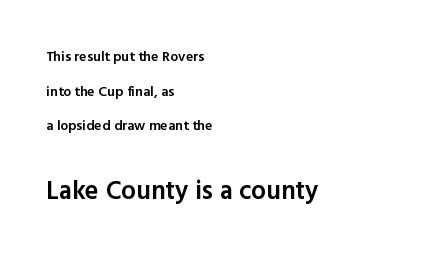
The second block has been scaled up relative to the first. The setting favours the left margin, as ordinary paragraphs usually do. Students, observe: this is what heavily led, spacious text looks like. Lines of text with bare space underneath. The letters sit at their default tracking, neither squeezed nor spread. Nope, not italic — everything's standing straight.
